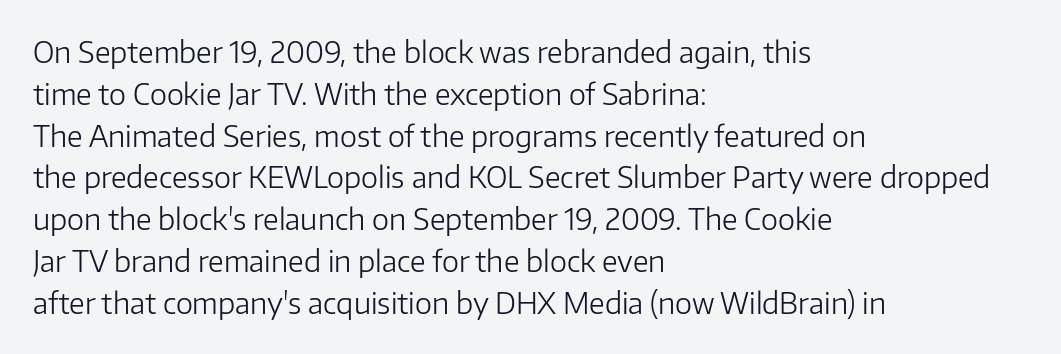
The image shows 29 px light sans-serif type, upright; set left-aligned, normal line spacing (1.44x), normal letter spacing, not underlined; low stroke contrast and a medium x-height.
